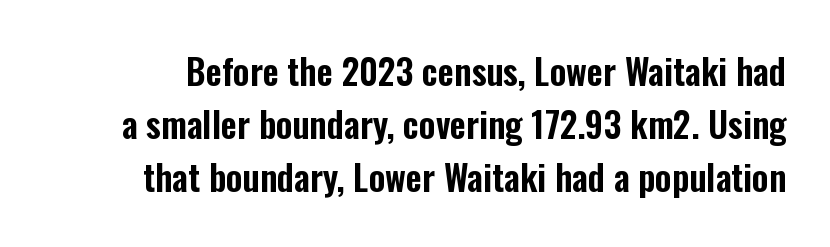
The image shows 35 px condensed sans-serif type, upright; set normal line spacing (1.51x), normal letter spacing, not underlined; low stroke contrast and a medium x-height.
